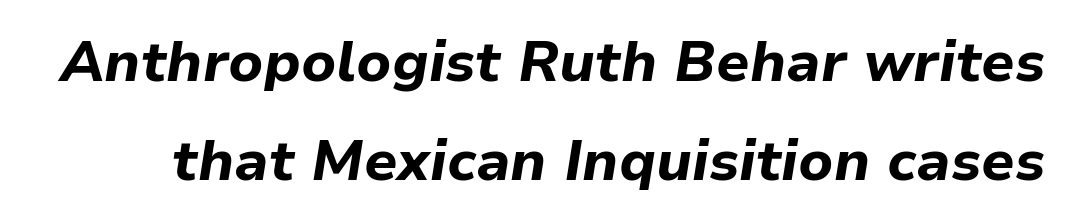
{"italic": "yes", "lean": "right", "slant_degrees": 9, "bold": "yes", "weight": "bold", "width": "normal", "stroke_contrast": "low", "x_height": "medium", "monospaced": "no", "underline": "no", "line_spacing_ratio": 1.73, "letter_spacing": "normal", "letter_spacing_em": 0.0, "glyph_px": 57}
